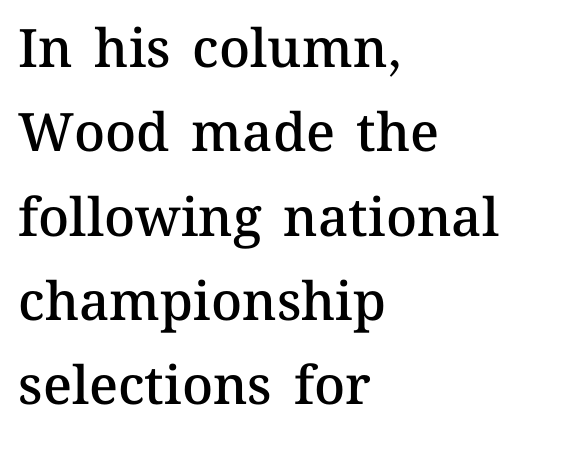
Q: Is the text bold? A: Semi-bold.
Q: Is the text italic (slanted)? A: No, it is upright.
Q: Is the text underlined? A: No.
Q: How is the paragraph aligned? A: Left-aligned.
Q: Is the spacing between letters normal or unusually wide? A: Normal.
Q: Is the spacing between lines tight, normal or loose? A: Normal.
Q: Width (condensed, normal, or wide)? A: Normal.
Q: Stroke contrast? A: Medium.
Q: x-height? A: Medium.
Q: Monospaced? A: No.
